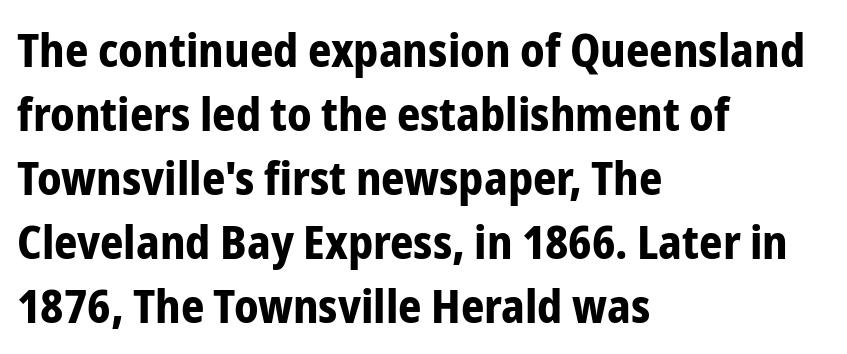
The image shows 46 px bold, condensed sans-serif type, upright; set left-aligned, normal line spacing (1.39x), normal letter spacing, not underlined; low stroke contrast and a medium x-height.
